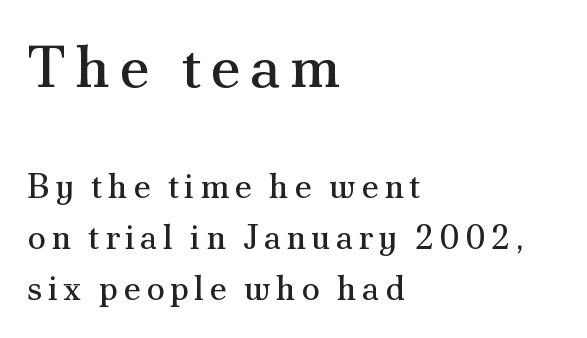
Think of a printed novel: that variable character pitch is what you see here. These lines are set flush left with a ragged right edge. This rendering employs a face with finishing strokes, i.e., a serif. Here the first block reads like a headline and the second like body copy.
